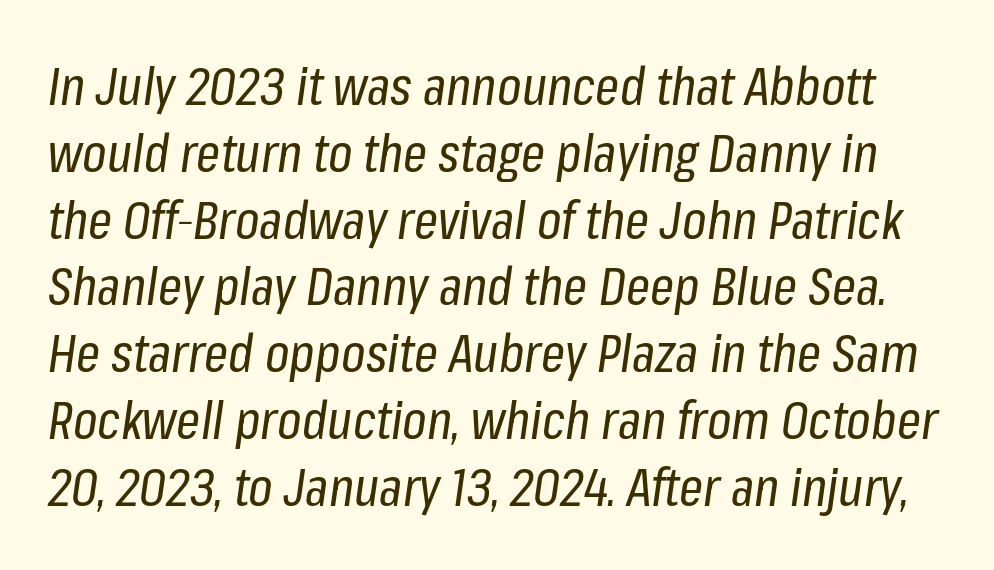
Q: Is the text bold? A: No.
Q: Is the text italic (slanted)? A: Yes, it leans right by about 8 degrees.
Q: Is the text underlined? A: No.
Q: Is the spacing between letters normal or unusually wide? A: Normal.
Q: Is the spacing between lines tight, normal or loose? A: Normal.
Q: Width (condensed, normal, or wide)? A: Condensed.
Q: Stroke contrast? A: Low.
Q: x-height? A: Medium.
Q: Monospaced? A: No.
